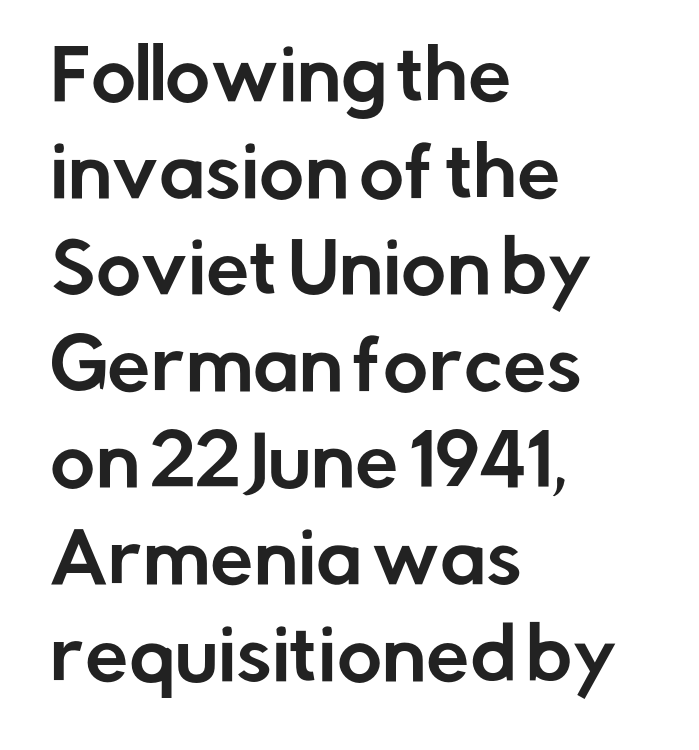
{"serif": "no", "italic": "no", "width": "normal", "stroke_contrast": "low", "x_height": "medium", "monospaced": "no", "underline": "no", "align": "left", "line_spacing": "normal", "line_spacing_ratio": 1.4, "letter_spacing": "normal", "letter_spacing_em": 0.0, "glyph_px": 69}
